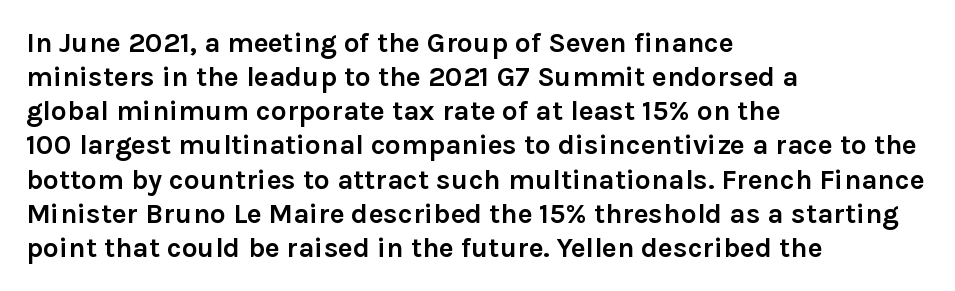
{"serif": "no", "italic": "no", "bold": "yes", "weight": "semibold", "width": "normal", "x_height": "medium", "monospaced": "no", "underline": "no", "align": "left", "line_spacing_ratio": 1.22, "letter_spacing": "normal", "letter_spacing_em": 0.0, "glyph_px": 28}
